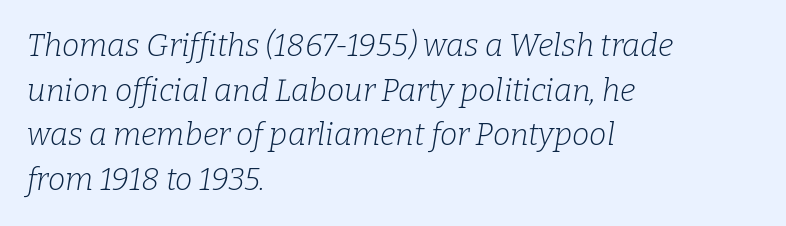
{"serif": "yes", "italic": "yes", "lean": "right", "slant_degrees": 9, "bold": "no", "weight": "light", "width": "normal", "stroke_contrast": "low", "x_height": "medium", "monospaced": "no", "underline": "no", "align": "left", "line_spacing": "normal", "line_spacing_ratio": 1.44, "letter_spacing": "normal", "letter_spacing_em": 0.0, "glyph_px": 31}
